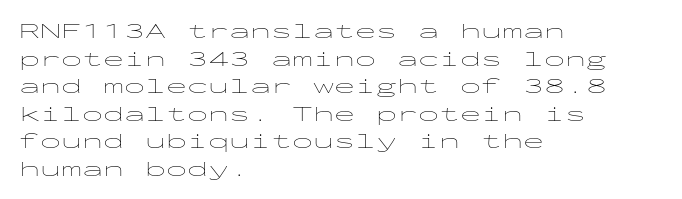
Q: Is the text bold? A: No.
Q: Is the text italic (slanted)? A: No, it is upright.
Q: Is the text underlined? A: No.
Q: How is the paragraph aligned? A: Left-aligned.
Q: Is the spacing between letters normal or unusually wide? A: Normal.
Q: Is the spacing between lines tight, normal or loose? A: Normal.
